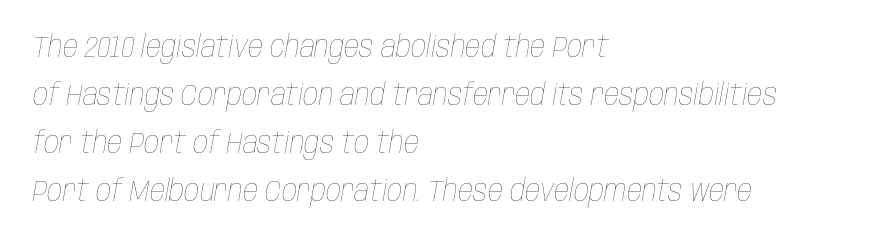
The image shows 30 px thin, condensed type, italic (leaning right); set left-aligned, normal line spacing (1.6x), normal letter spacing, not underlined; low stroke contrast and a large x-height.
